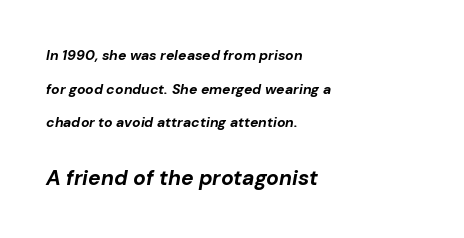
The typesetting leans heavy: a genuine bold. Is the lower block the larger one? Yes — the lower block carries the bigger type. Decoration check: the copy has no underline. Short and long lines alike share a common starting point at left. Does extra space separate the letters? No, they use regular spacing. The whole block is typeset with a tilt.
